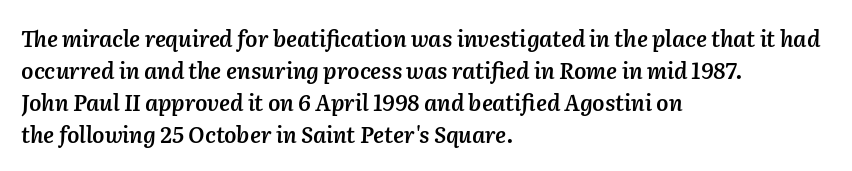
The image shows 22 px text type, italic (leaning right); set left-aligned, normal line spacing (1.45x), normal letter spacing, not underlined.
